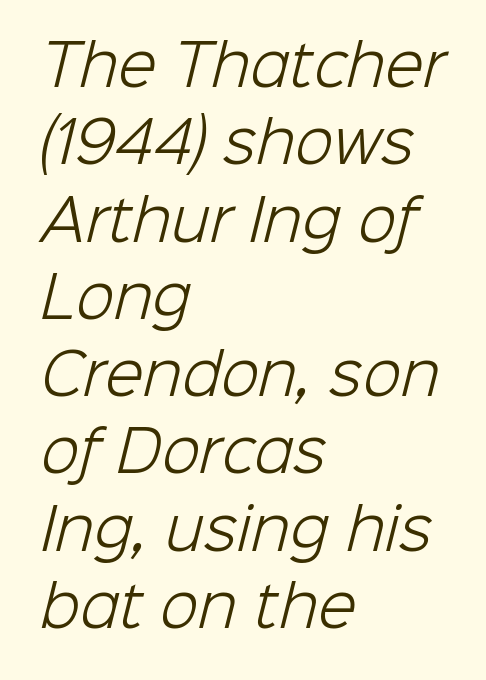
Baseline-to-baseline distance is the conventional proportion of letter height. This rendering employs a face without finishing strokes, i.e., a sans-serif. Varying glyph widths throughout — classic text-font behaviour. A bare baseline throughout the passage. Short note: letters normally spaced.
